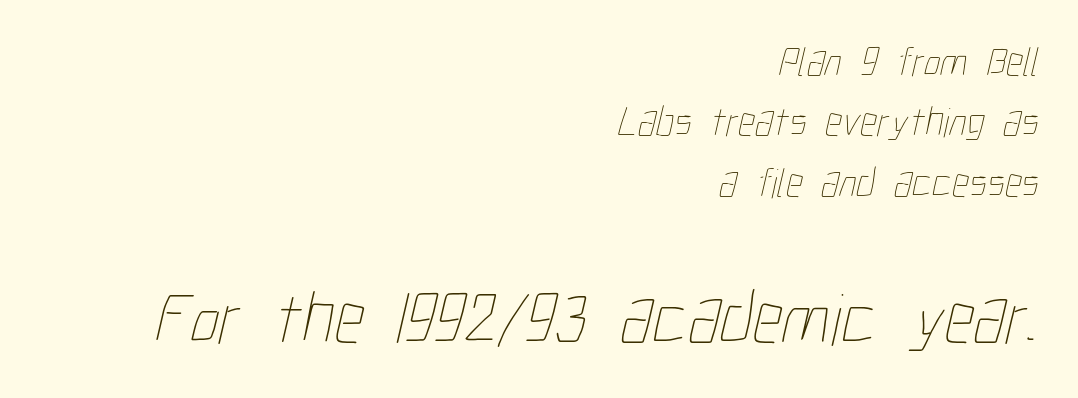
{"bold": "no", "weight": "thin", "width": "condensed", "stroke_contrast": "low", "x_height": "medium", "monospaced": "no", "underline": "no", "align": "right", "line_spacing": "normal", "line_spacing_ratio": 1.44, "letter_spacing": "normal", "letter_spacing_em": 0.0, "larger_block": "second", "size_ratio": 1.76, "glyph_px": 74}
